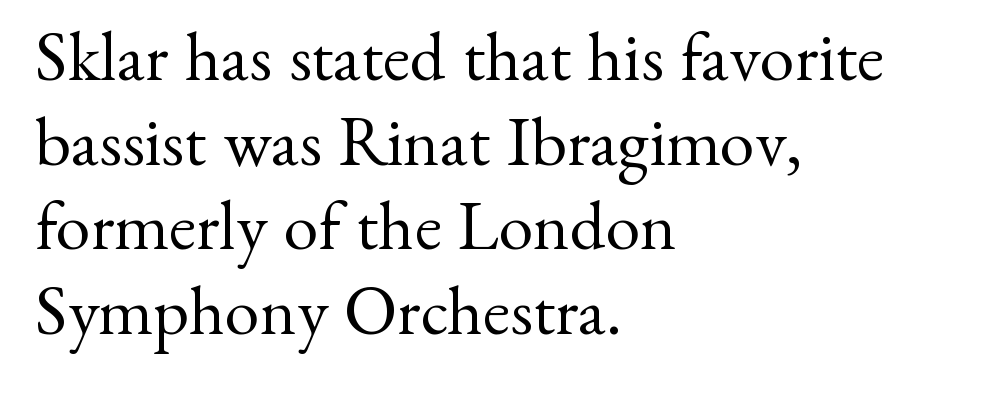
Q: Is the text bold? A: No.
Q: Is the text italic (slanted)? A: No, it is upright.
Q: Is the typeface a serif or a sans-serif typeface? A: Serif.
Q: Is the text underlined? A: No.
Q: How is the paragraph aligned? A: Left-aligned.
Q: Is the spacing between letters normal or unusually wide? A: Normal.
Q: Width (condensed, normal, or wide)? A: Normal.
Q: Stroke contrast? A: Medium.
Q: x-height? A: Small.
Q: Monospaced? A: No.
